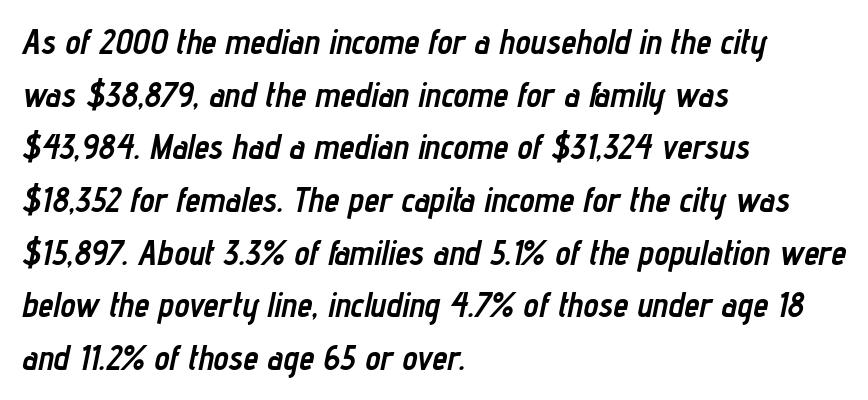
{"italic": "yes", "lean": "right", "slant_degrees": 12, "bold": "yes", "weight": "semibold", "width": "condensed", "stroke_contrast": "low", "x_height": "medium", "monospaced": "no", "underline": "no", "align": "left", "line_spacing": "normal", "line_spacing_ratio": 1.55, "letter_spacing": "normal", "letter_spacing_em": 0.0, "glyph_px": 34}
